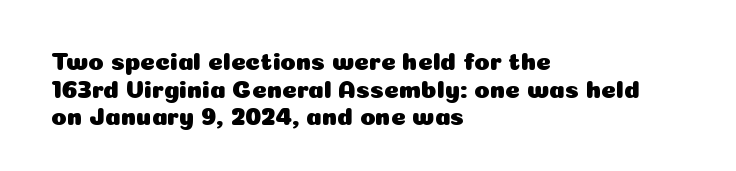
Lines of text with bare space underneath. You can tell it's not italic because the verticals are truly vertical. Characters follow at the spacing the type designer built in. Honestly, the rows look squashed on top of each other.
